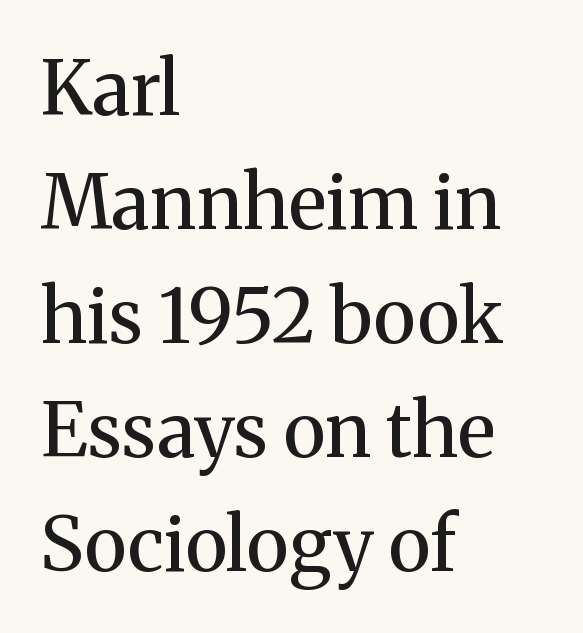
The image shows 75 px regular-weight serif type, upright; set left-aligned, normal line spacing (1.52x), normal letter spacing, not underlined; medium stroke contrast and a medium x-height.
